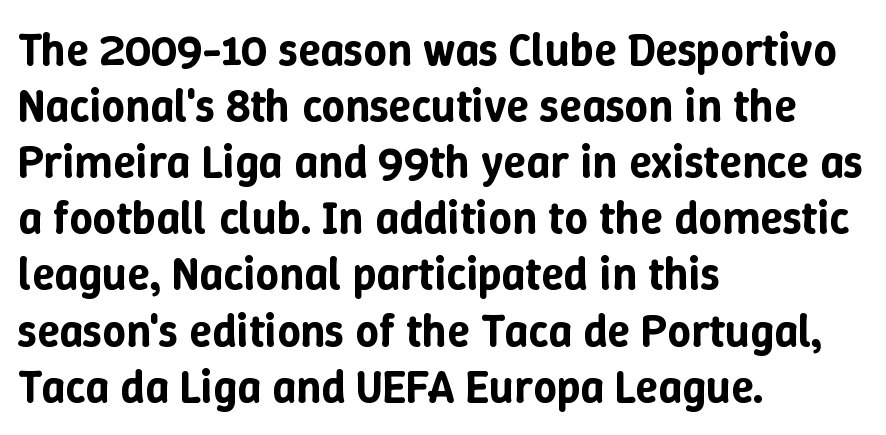
The passage shown has conventional tracking throughout. The space beneath each line is pristine and unruled. The face used here is proportionally spaced, like ordinary book or web type. The typesetter chose a ragged-right arrangement here.
